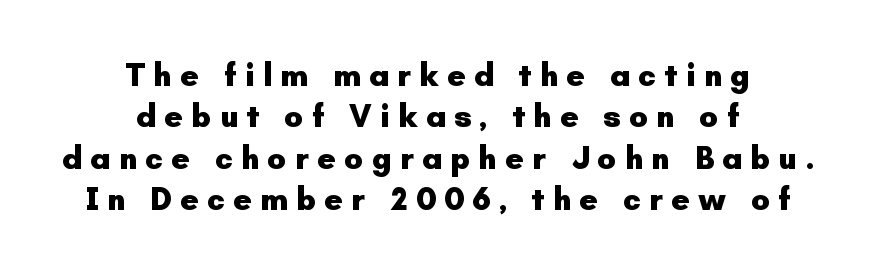
{"serif": "no", "italic": "no", "bold": "yes", "weight": "heavy", "width": "normal", "stroke_contrast": "low", "x_height": "small", "monospaced": "no", "underline": "no", "align": "center", "line_spacing": "normal", "line_spacing_ratio": 1.29, "letter_spacing": "wide", "letter_spacing_em": 0.25, "glyph_px": 32}
